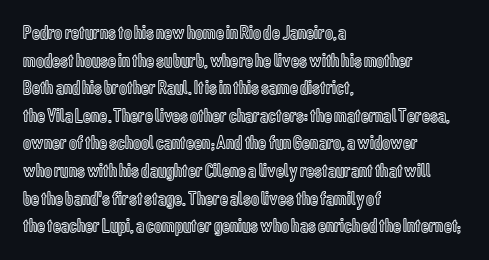
The image shows 20 px text type, upright; set left-aligned, normal line spacing (1.38x), normal letter spacing, not underlined.
